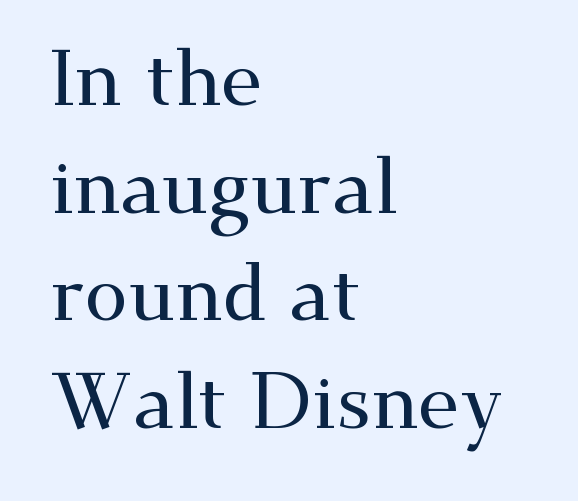
The image shows 78 px wide serif type, upright; set left-aligned, normal line spacing (1.38x), normal letter spacing, not underlined; medium stroke contrast and a small x-height.
